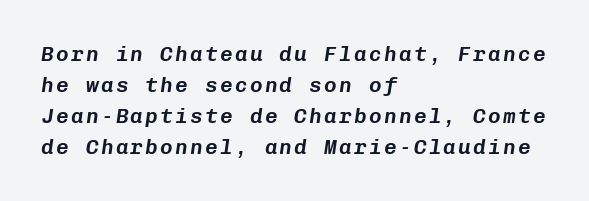
Underline: absent. Whoever set this chose a conventional vertical rhythm. Looking at the ascenders, they clearly lean. Caption: multi-line text, flush left, ragged right.
